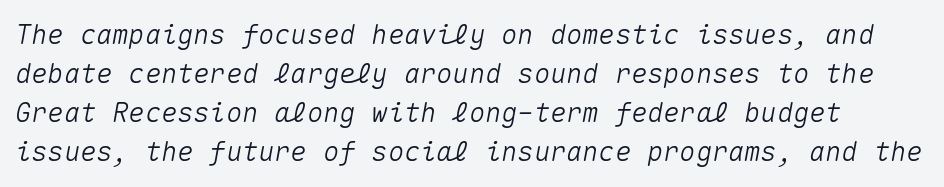
Q: Is the text italic (slanted)? A: Yes, it leans right by about 10 degrees.
Q: Is the text underlined? A: No.
Q: Is the spacing between letters normal or unusually wide? A: Normal.
Q: Is the spacing between lines tight, normal or loose? A: Normal.
